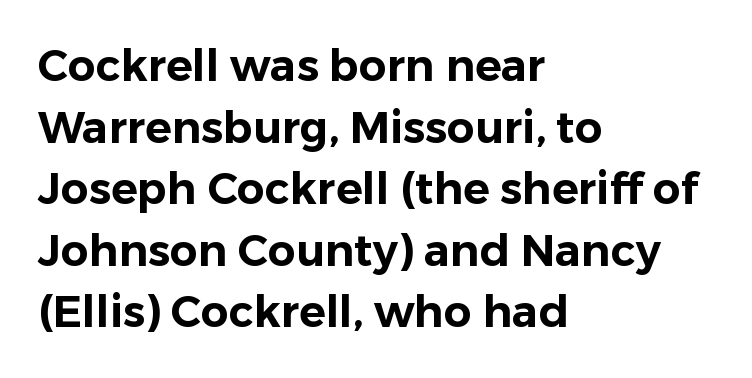
The image shows 44 px sans-serif type, upright; set left-aligned, normal line spacing (1.4x), normal letter spacing, not underlined; low stroke contrast and a medium x-height.
